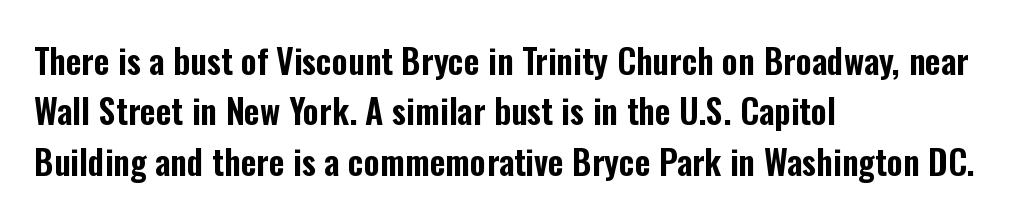
The typeface chosen for these lines omits serifs. This rendering uses left alignment, leaving the right contour irregular. Does the leading feel generous? No, just average. Any mark beneath the type? The region is blank. Observe the ordinary spacing: letters are neighbours, not strangers. Is this a fixed-width face? No — the glyphs have proportional, varying widths.
